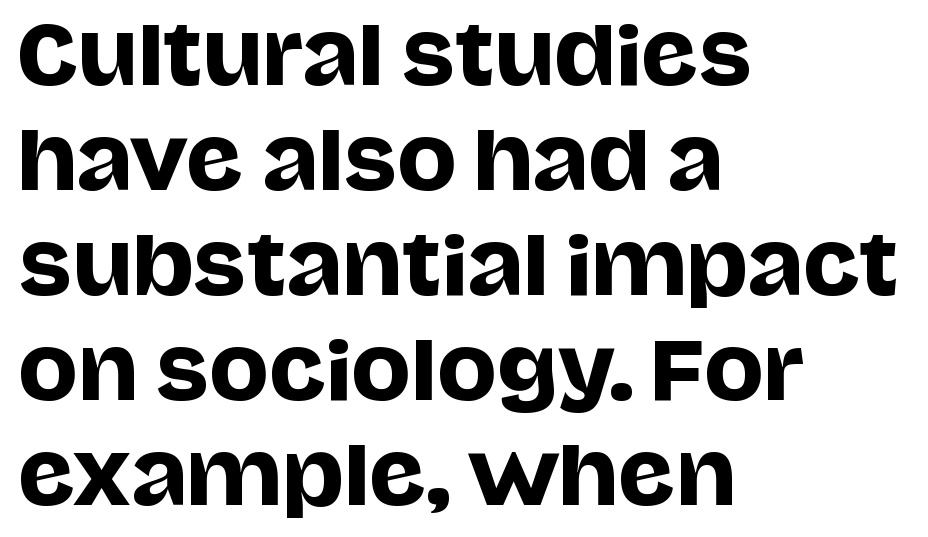
{"serif": "no", "italic": "no", "width": "normal", "stroke_contrast": "low", "x_height": "large", "monospaced": "no", "underline": "no", "align": "left", "line_spacing": "normal", "line_spacing_ratio": 1.33, "letter_spacing": "normal", "letter_spacing_em": 0.0, "glyph_px": 79}
